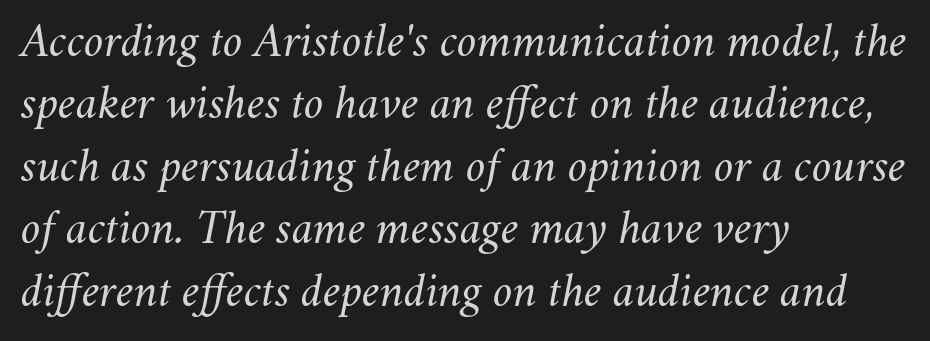
{"italic": "yes", "lean": "right", "slant_degrees": 11, "bold": "no", "weight": "regular", "width": "normal", "stroke_contrast": "medium", "x_height": "small", "monospaced": "no", "underline": "no", "align": "left", "line_spacing": "normal", "line_spacing_ratio": 1.3, "letter_spacing": "normal", "letter_spacing_em": 0.0, "glyph_px": 48}
